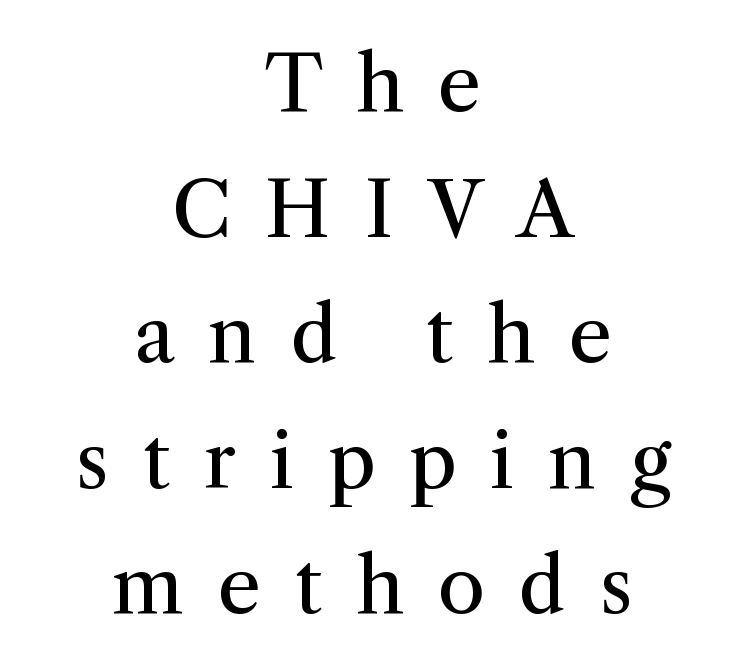
Q: Is the text bold? A: No.
Q: Is the text italic (slanted)? A: No, it is upright.
Q: Is the typeface a serif or a sans-serif typeface? A: Serif.
Q: Is the text underlined? A: No.
Q: How is the paragraph aligned? A: Centered.
Q: Is the spacing between letters normal or unusually wide? A: Unusually wide.
Q: Is the spacing between lines tight, normal or loose? A: Normal.
Q: Width (condensed, normal, or wide)? A: Normal.
Q: Stroke contrast? A: Medium.
Q: x-height? A: Medium.
Q: Monospaced? A: No.
